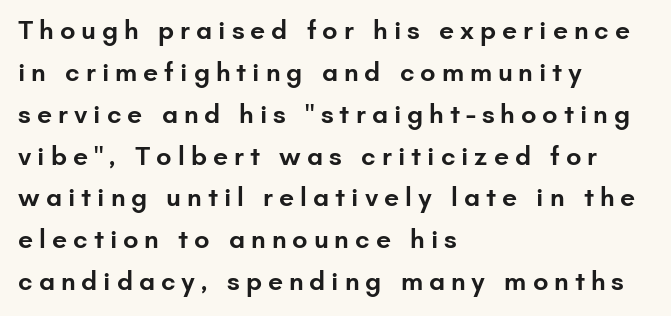
Is the type bold? Partly — it's a semibold, heavier than regular but not fully bold. Someone cranked the tracking dial way up on this one. The lines in this sample share a left origin and differ only in where they stop. The baseline area is clear. Do the letters lean? They stand straight.
